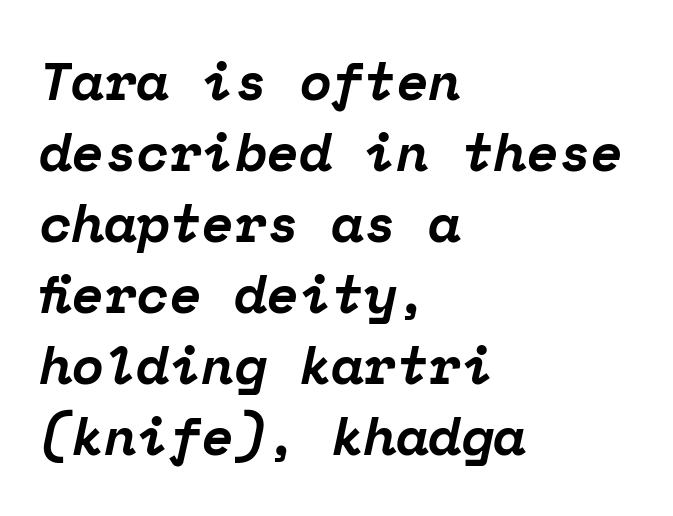
The image shows 53 px bold serif type, italic (leaning right), monospaced; set left-aligned, normal line spacing (1.34x), normal letter spacing, not underlined; low stroke contrast and a medium x-height.
